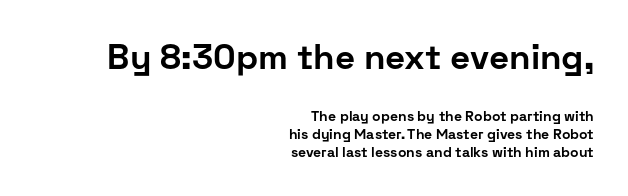
The image shows 35 px bold sans-serif type, upright; set right-aligned, normal line spacing (1.28x), normal letter spacing, not underlined; the first (top) block is 2.5x larger; low stroke contrast and a medium x-height.
